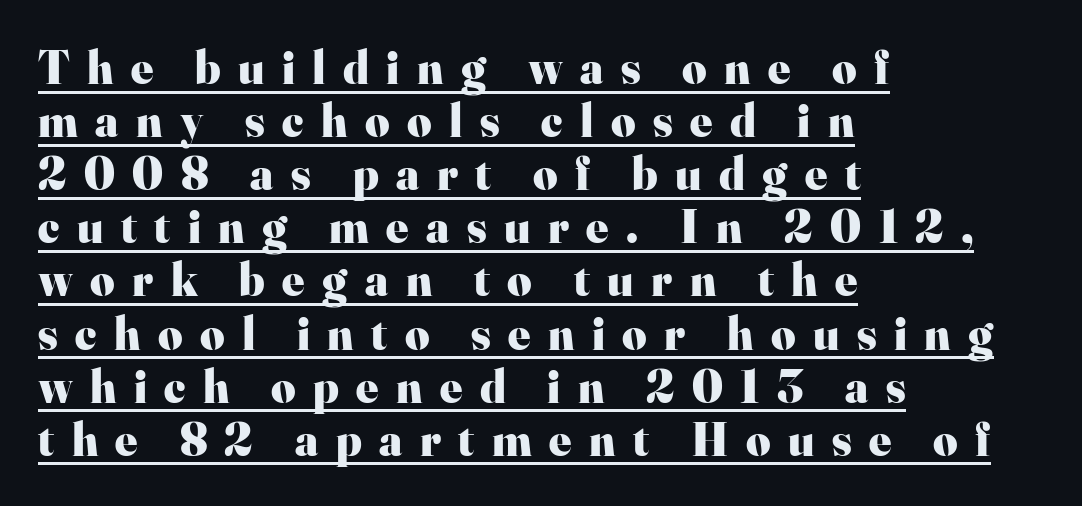
The image shows 47 px heavy serif type, upright; set left-aligned, tight line spacing (1.13x), unusually wide letter spacing (+0.37 em), underlined; high stroke contrast and a small x-height.
